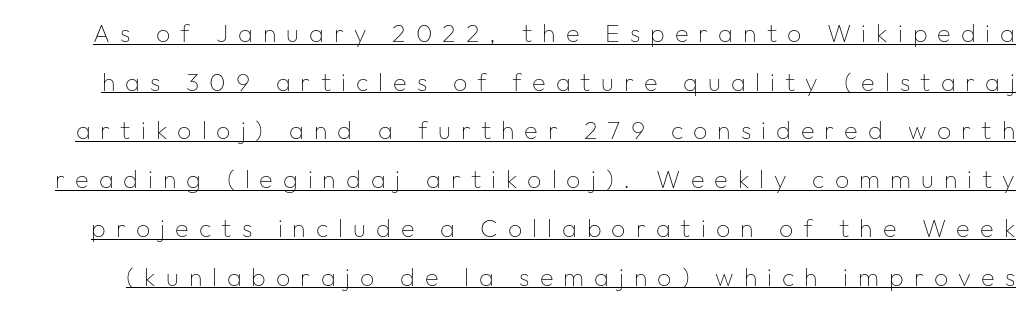
The image shows 25 px text type, upright; set loose line spacing (1.95x), unusually wide letter spacing (+0.4 em), underlined.
